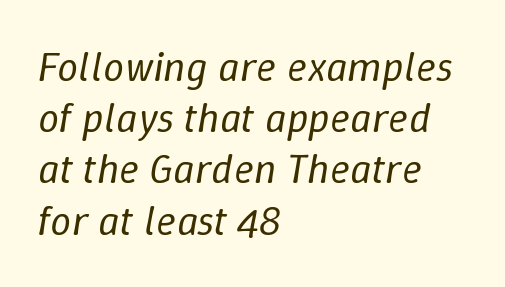
The font is comparable to plain body text, perhaps lighter. Posture: slanted. These lines are rendered in a variable-pitch font. Caption: multi-line text, flush left, ragged right. Look at the tracking — it's just the regular setting, nothing added.
